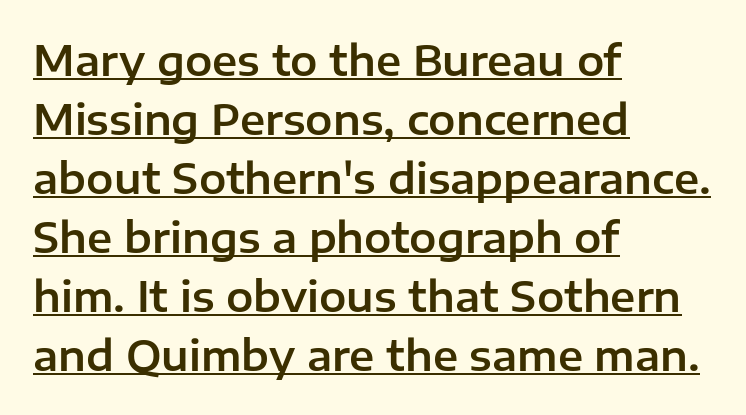
{"serif": "no", "italic": "no", "width": "normal", "stroke_contrast": "low", "x_height": "medium", "monospaced": "no", "underline": "yes", "align": "left", "line_spacing": "normal", "line_spacing_ratio": 1.44, "letter_spacing": "normal", "letter_spacing_em": 0.0, "glyph_px": 41}
